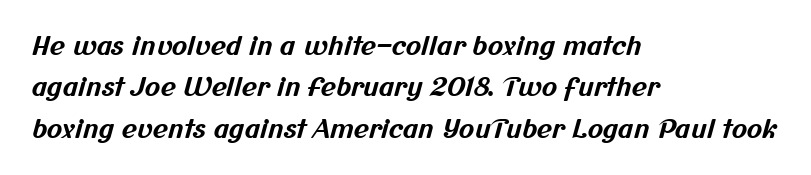
Q: Is the text bold? A: Yes.
Q: Is the text underlined? A: No.
Q: How is the paragraph aligned? A: Left-aligned.
Q: Is the spacing between letters normal or unusually wide? A: Normal.
Q: Is the spacing between lines tight, normal or loose? A: Normal.
